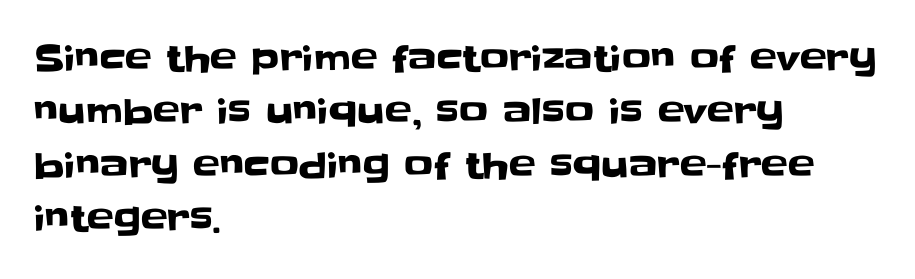
Q: Is the text italic (slanted)? A: No, it is upright.
Q: Is the typeface a serif or a sans-serif typeface? A: Sans-serif.
Q: Is the text underlined? A: No.
Q: How is the paragraph aligned? A: Left-aligned.
Q: Is the spacing between letters normal or unusually wide? A: Normal.
Q: Is the spacing between lines tight, normal or loose? A: Normal.
Q: Width (condensed, normal, or wide)? A: Normal.
Q: Stroke contrast? A: Low.
Q: x-height? A: Large.
Q: Monospaced? A: No.
